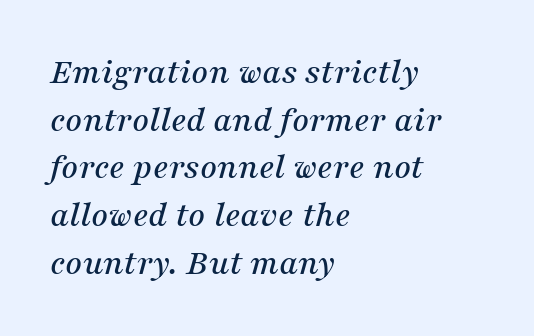
A serif font was chosen for this passage. Teacher's note: observe the even left margin — that is flush-left alignment. The font's italic variant was chosen for this text. If you measured baseline to baseline, you'd find a middling distance. A clean baseline with only descenders dipping below it.
